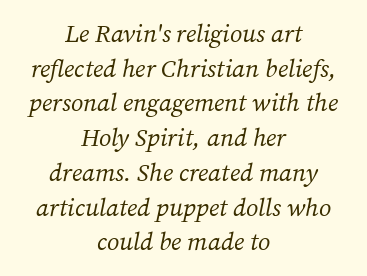
{"italic": "yes", "lean": "right", "slant_degrees": 12, "bold": "no", "underline": "no", "align": "center", "line_spacing": "normal", "line_spacing_ratio": 1.39, "letter_spacing": "normal", "letter_spacing_em": 0.0, "glyph_px": 25}
